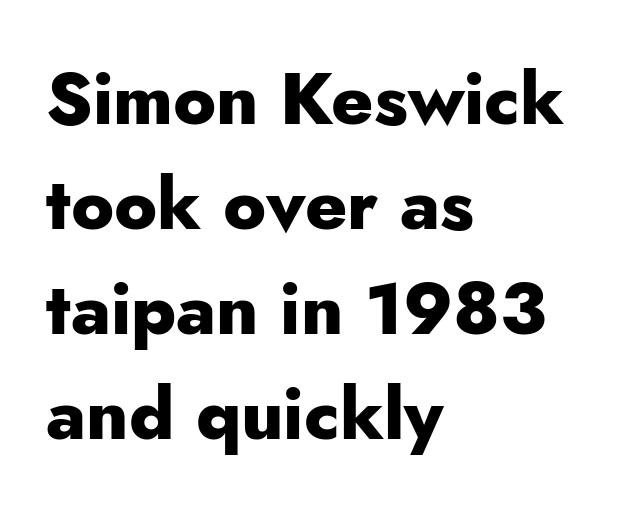
{"serif": "no", "italic": "no", "bold": "yes", "weight": "heavy", "width": "normal", "stroke_contrast": "low", "x_height": "small", "monospaced": "no", "underline": "no", "align": "left", "line_spacing": "normal", "line_spacing_ratio": 1.46, "letter_spacing": "normal", "letter_spacing_em": 0.0, "glyph_px": 72}
